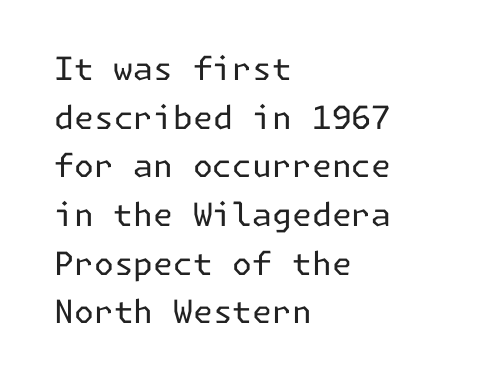
{"serif": "no", "italic": "no", "bold": "no", "weight": "regular", "width": "normal", "stroke_contrast": "low", "x_height": "medium", "underline": "no", "align": "left", "line_spacing": "normal", "line_spacing_ratio": 1.52, "letter_spacing": "normal", "letter_spacing_em": 0.0, "glyph_px": 32}
